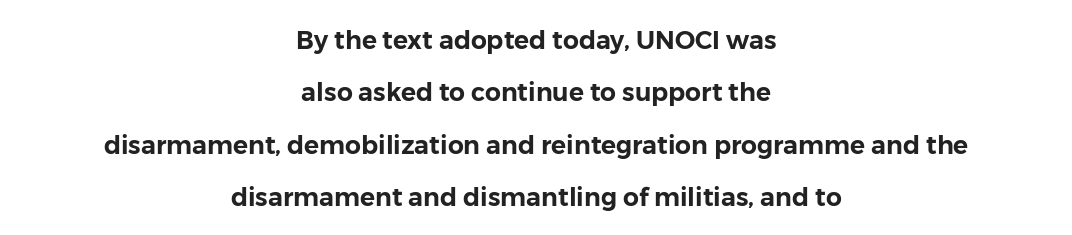
{"italic": "no", "underline": "no", "align": "center", "line_spacing": "loose", "line_spacing_ratio": 2.1, "letter_spacing": "normal", "letter_spacing_em": 0.0, "glyph_px": 25}
